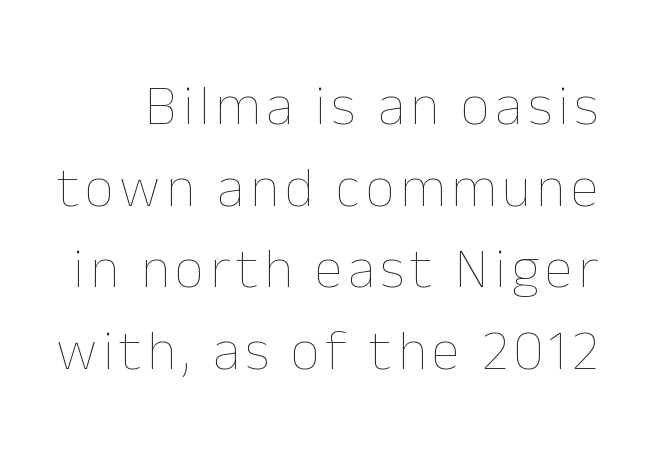
The image shows 57 px thin type, upright; set normal line spacing (1.43x), not underlined; low stroke contrast and a medium x-height.
